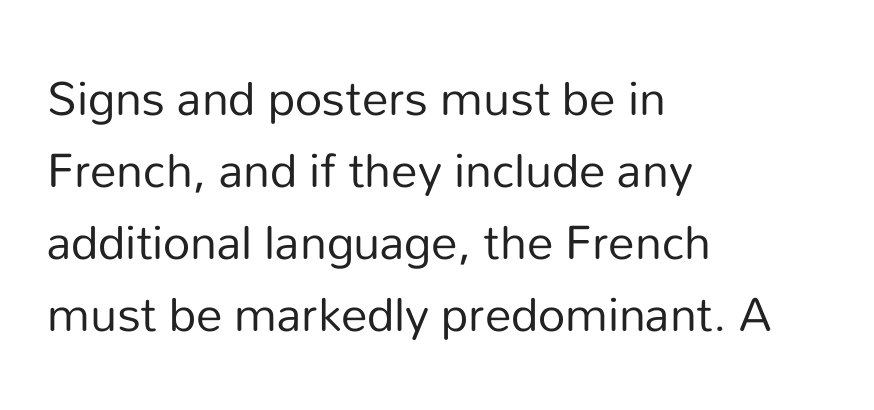
{"serif": "no", "italic": "no", "bold": "no", "weight": "regular", "width": "normal", "stroke_contrast": "low", "x_height": "medium", "monospaced": "no", "underline": "no", "align": "left", "line_spacing": "normal", "line_spacing_ratio": 1.36, "letter_spacing": "normal", "letter_spacing_em": 0.0, "glyph_px": 53}
